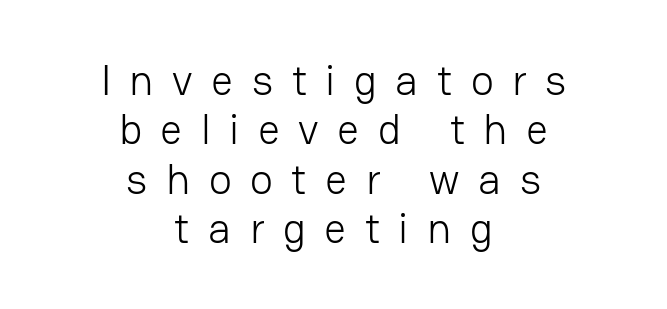
The image shows 43 px light sans-serif type, upright; set centered, tight line spacing (1.15x), unusually wide letter spacing (+0.43 em), not underlined; low stroke contrast and a medium x-height.
